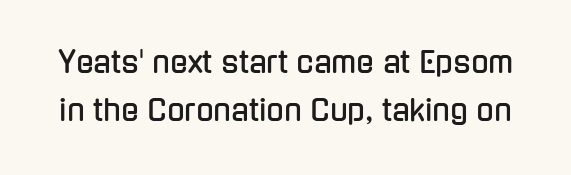
The image shows 29 px condensed sans-serif type, upright; set normal line spacing (1.67x), normal letter spacing, not underlined; low stroke contrast and a medium x-height.
